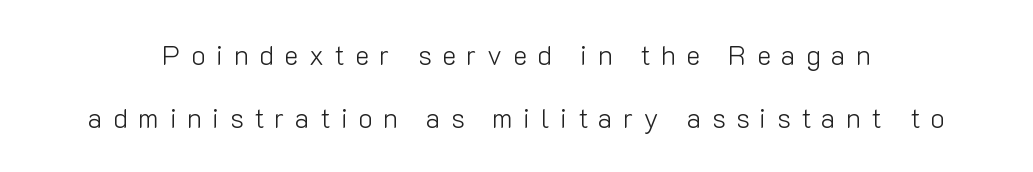
The typesetting does not lean heavy: it is not bold. Bare-footed words on every line. Quick note: interline space is abundant. Caption: expanded tracking, letters set apart. This is roman type, the default non-slanted kind.
